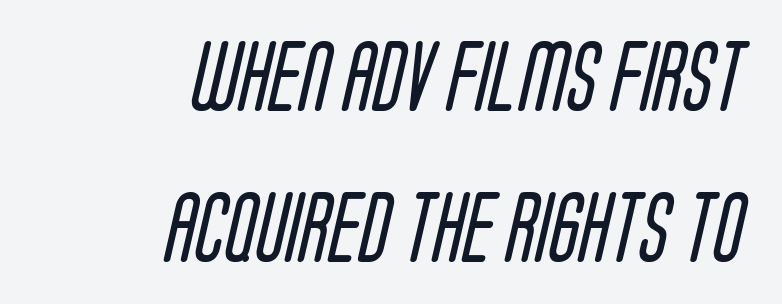
The typeface chosen for these lines omits serifs. Layout note: lines flush right. Rows of type keep a wide berth in the vertical direction. The horizontal fit of the characters is conventional and even. Check under the words: just untouched page.
